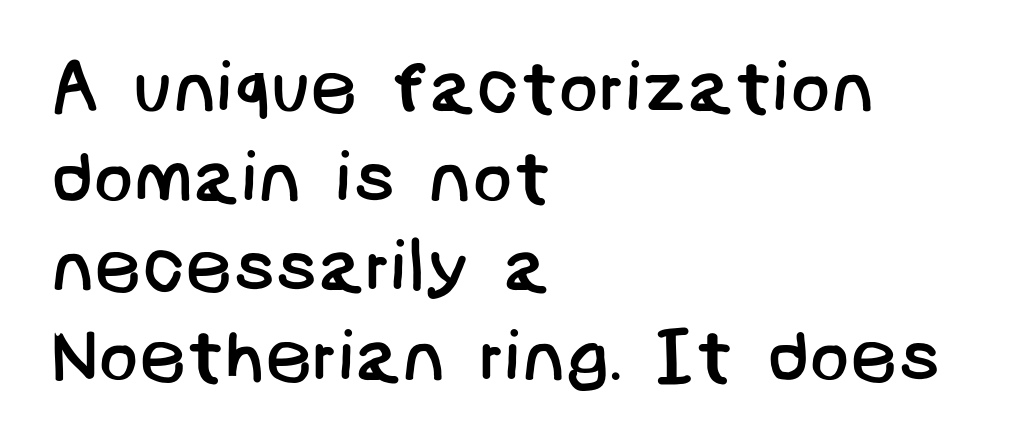
{"serif": "no", "bold": "no", "weight": "regular", "width": "normal", "stroke_contrast": "low", "x_height": "large", "underline": "no", "align": "left", "line_spacing_ratio": 1.21, "letter_spacing": "normal", "letter_spacing_em": 0.0, "glyph_px": 74}
